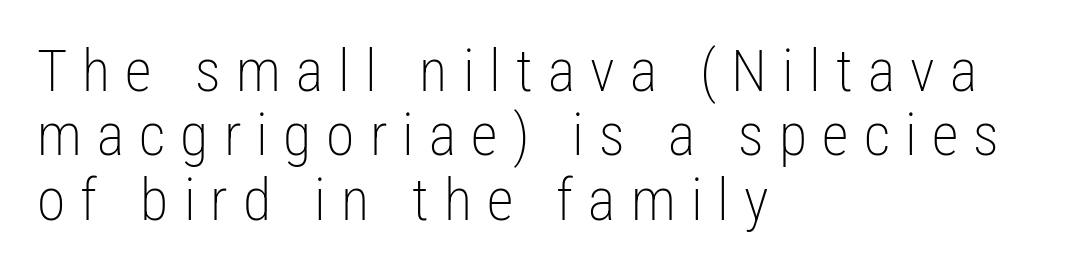
{"serif": "no", "italic": "no", "bold": "no", "weight": "light", "width": "condensed", "stroke_contrast": "low", "x_height": "medium", "monospaced": "no", "underline": "no", "align": "left", "line_spacing": "tight", "line_spacing_ratio": 1.11, "letter_spacing": "wide", "letter_spacing_em": 0.26, "glyph_px": 58}
